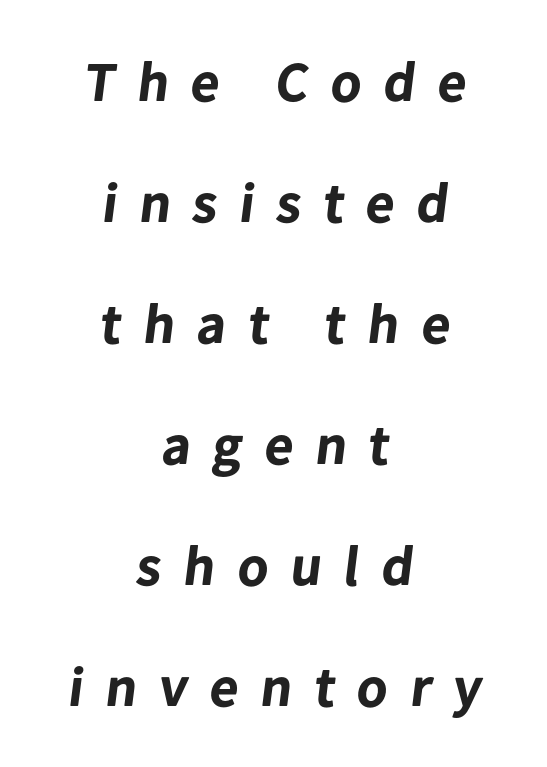
Q: Is the text bold? A: Yes.
Q: Is the typeface a serif or a sans-serif typeface? A: Sans-serif.
Q: Is the text underlined? A: No.
Q: How is the paragraph aligned? A: Centered.
Q: Is the spacing between letters normal or unusually wide? A: Unusually wide.
Q: Is the spacing between lines tight, normal or loose? A: Loose.
Q: Width (condensed, normal, or wide)? A: Normal.
Q: Stroke contrast? A: Low.
Q: x-height? A: Medium.
Q: Monospaced? A: No.
